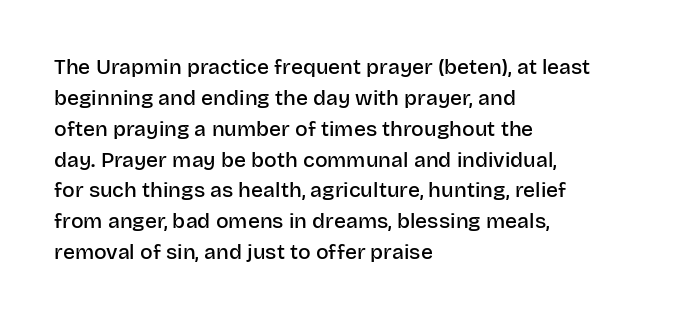
{"italic": "no", "bold": "semi", "underline": "no", "align": "left", "line_spacing": "normal", "line_spacing_ratio": 1.47, "letter_spacing": "normal", "letter_spacing_em": 0.0, "glyph_px": 21}
